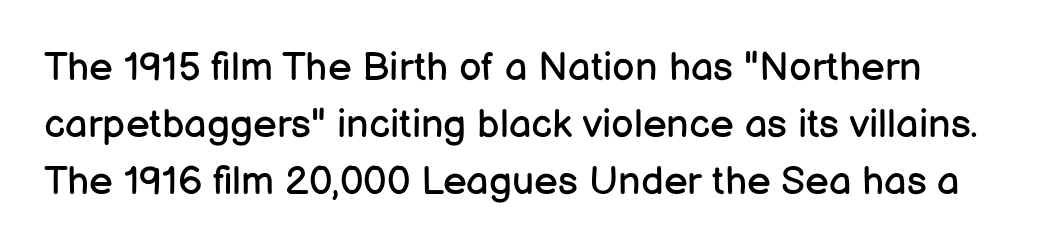
Q: Is the text bold? A: No.
Q: Is the text italic (slanted)? A: No, it is upright.
Q: Is the typeface a serif or a sans-serif typeface? A: Sans-serif.
Q: Is the text underlined? A: No.
Q: Is the spacing between letters normal or unusually wide? A: Normal.
Q: Is the spacing between lines tight, normal or loose? A: Normal.
Q: Width (condensed, normal, or wide)? A: Normal.
Q: Stroke contrast? A: Low.
Q: x-height? A: Medium.
Q: Monospaced? A: No.
